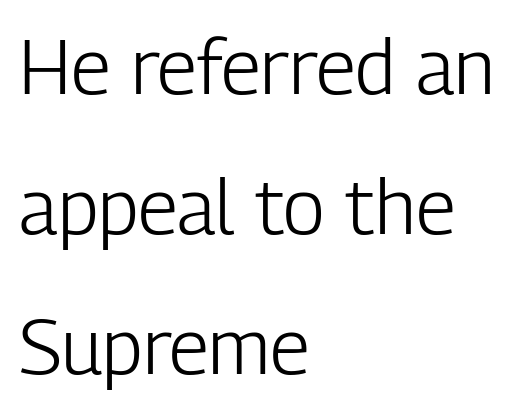
Style check: upright. Caption: multi-line text, flush left, ragged right. Are there feet on the stems? There aren't — it's a sans. Caption: standard tracking, unaltered.
